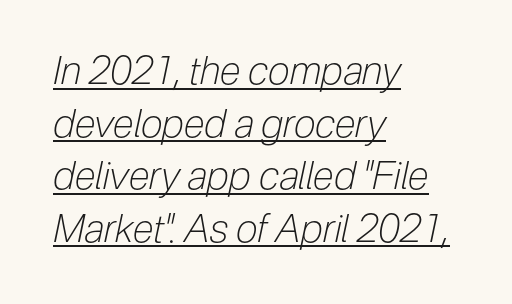
The image shows 39 px light, condensed type, italic (leaning right); set left-aligned, normal line spacing (1.35x), normal letter spacing, underlined; low stroke contrast and a medium x-height.
